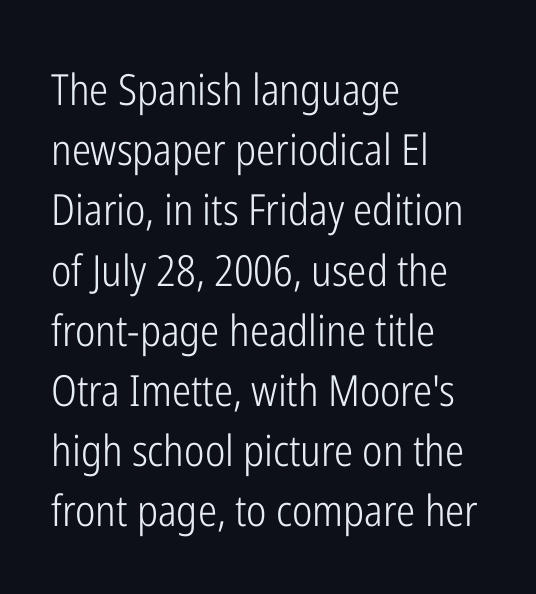
The image shows 43 px light, condensed sans-serif type, upright; set left-aligned, normal line spacing (1.4x), normal letter spacing, not underlined; low stroke contrast and a medium x-height.
